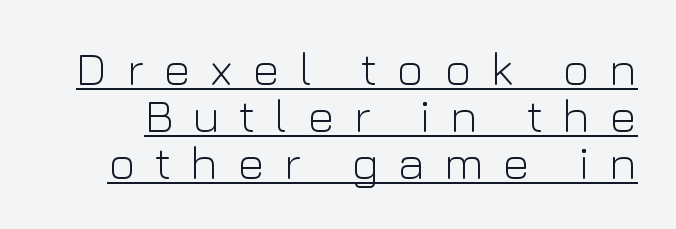
Q: Is the text bold? A: No.
Q: Is the text italic (slanted)? A: No, it is upright.
Q: Is the typeface a serif or a sans-serif typeface? A: Sans-serif.
Q: Is the text underlined? A: Yes.
Q: Is the spacing between letters normal or unusually wide? A: Unusually wide.
Q: Is the spacing between lines tight, normal or loose? A: Tight.
Q: Width (condensed, normal, or wide)? A: Normal.
Q: Stroke contrast? A: Low.
Q: x-height? A: Medium.
Q: Monospaced? A: No.
